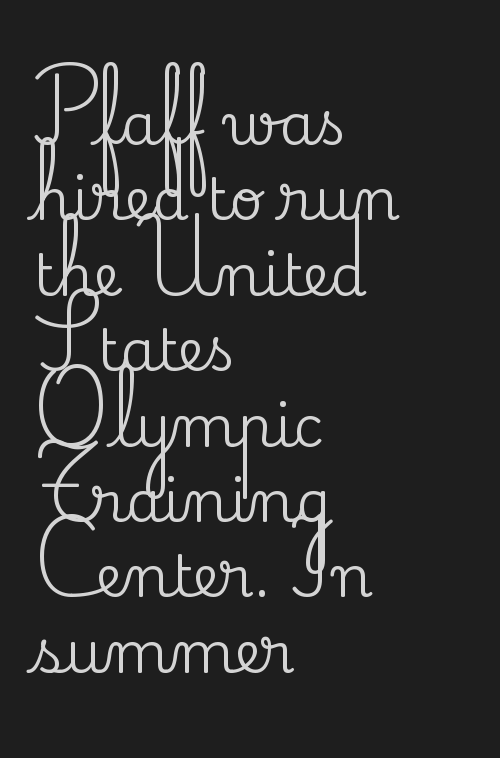
The image shows 58 px serif type, upright; set left-aligned, normal line spacing (1.3x), normal letter spacing, not underlined; medium stroke contrast and a small x-height.
